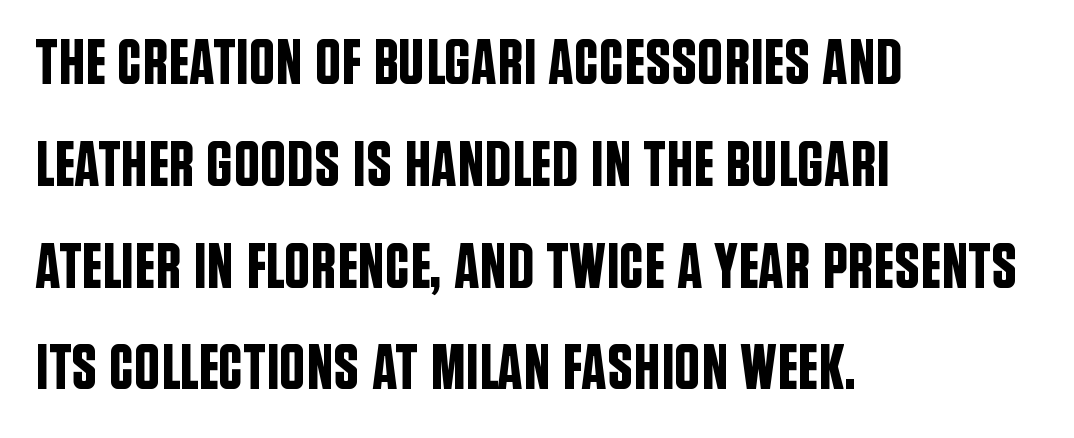
{"serif": "no", "italic": "no", "width": "condensed", "stroke_contrast": "low", "x_height": "large", "monospaced": "no", "underline": "no", "align": "left", "line_spacing": "normal", "line_spacing_ratio": 1.59, "letter_spacing": "normal", "letter_spacing_em": 0.0, "glyph_px": 64}
